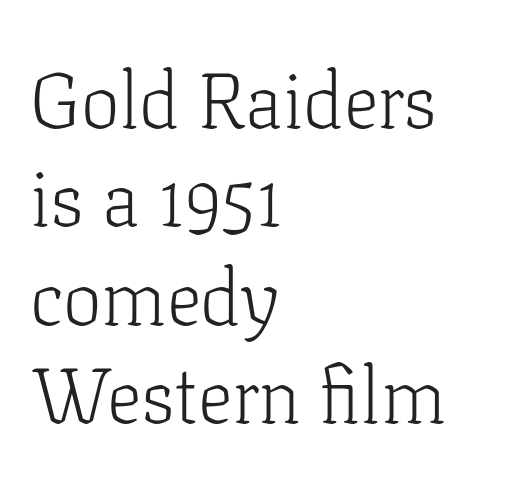
{"serif": "yes", "italic": "no", "bold": "no", "weight": "light", "width": "normal", "stroke_contrast": "low", "x_height": "medium", "monospaced": "no", "underline": "no", "align": "left", "line_spacing": "normal", "line_spacing_ratio": 1.26, "letter_spacing": "normal", "letter_spacing_em": 0.0, "glyph_px": 78}
